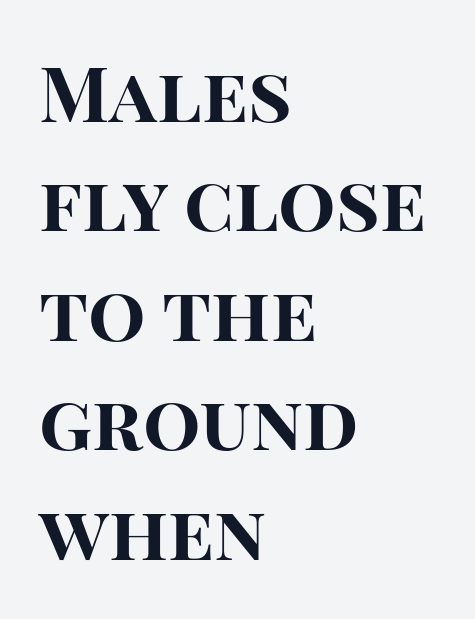
The rendering keeps characters at their native spacing. One-word summary of the alignment: left. The string is rendered with underlining switched off. You can tell from the bare stems that sans-serif type was used. This sample uses an upright cut, with every glyph sitting square on the baseline.
